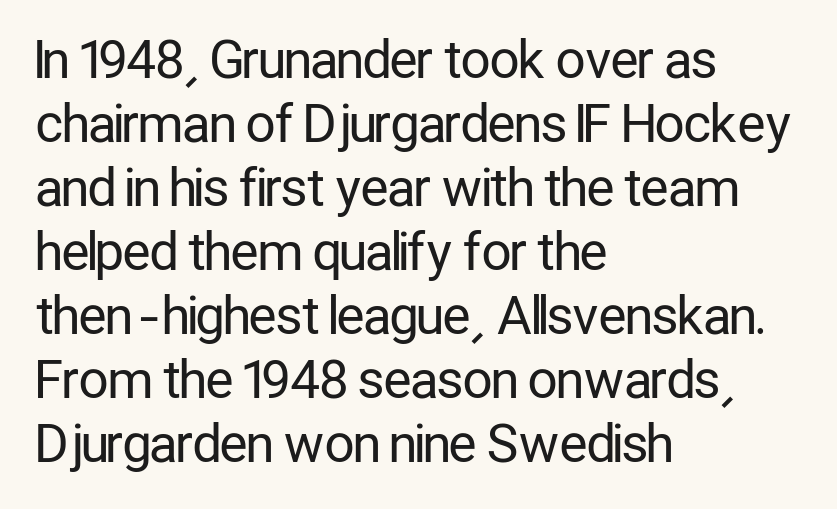
{"serif": "no", "italic": "no", "bold": "no", "weight": "regular", "width": "condensed", "stroke_contrast": "low", "x_height": "medium", "monospaced": "no", "underline": "no", "align": "left", "line_spacing_ratio": 1.23, "letter_spacing": "normal", "letter_spacing_em": 0.0, "glyph_px": 52}
